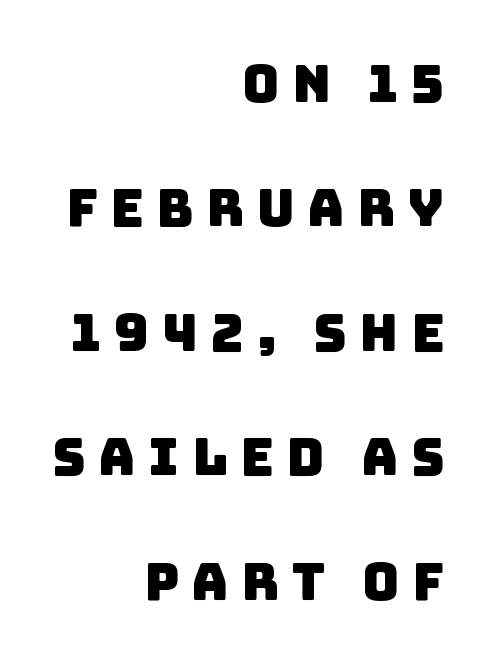
{"serif": "no", "width": "normal", "stroke_contrast": "low", "x_height": "large", "monospaced": "no", "underline": "no", "align": "right", "line_spacing": "loose", "line_spacing_ratio": 2.44, "letter_spacing": "wide", "letter_spacing_em": 0.25, "glyph_px": 51}
